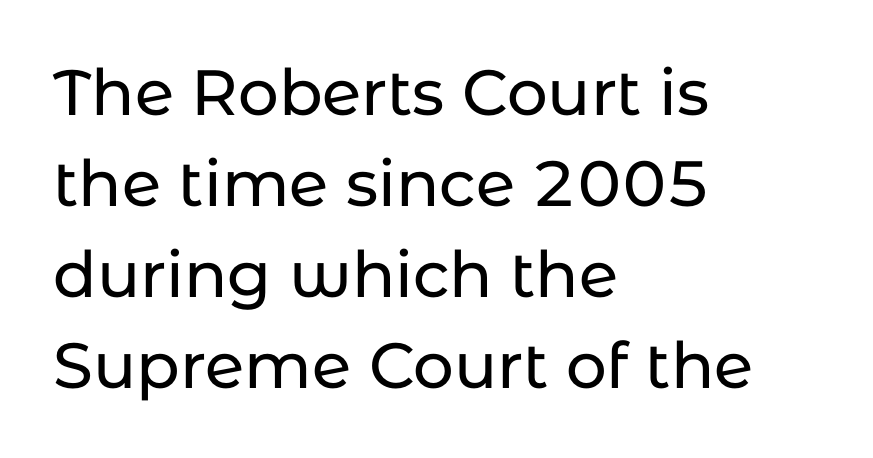
Teacher's note: observe the even left margin — that is flush-left alignment. Does extra space separate the letters? No, they use regular spacing. Do the letters lean? They stand straight. Baseline-to-baseline distance is the conventional proportion of letter height. I'd call this a sans setting — the letters go barefoot.
